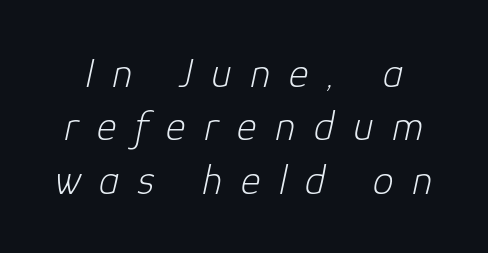
Here the designer chose a conventional face with non-uniform glyph widths. A typesetter would call this heavily tracked-out type. Weight: regular or lighter. Normally led — the rows are evenly, conventionally spaced.
